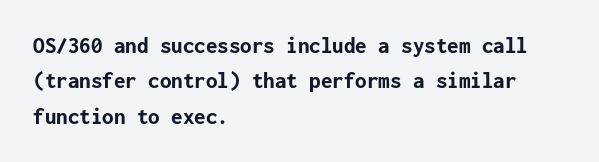
{"italic": "no", "bold": "yes", "underline": "no", "align": "left", "line_spacing": "normal", "line_spacing_ratio": 1.54, "letter_spacing": "normal", "letter_spacing_em": 0.0, "glyph_px": 23}
